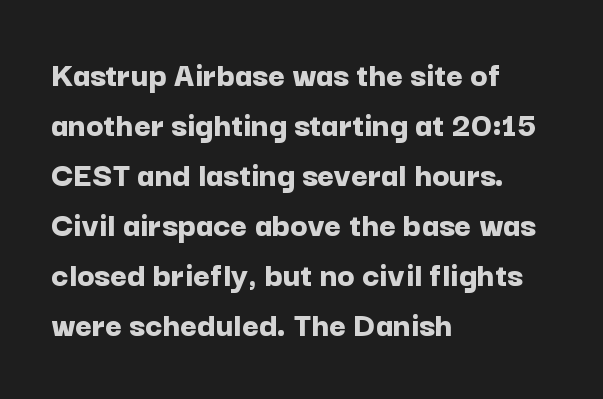
The image shows 36 px bold sans-serif type, upright; set left-aligned, normal line spacing (1.39x), normal letter spacing, not underlined; low stroke contrast and a medium x-height.
